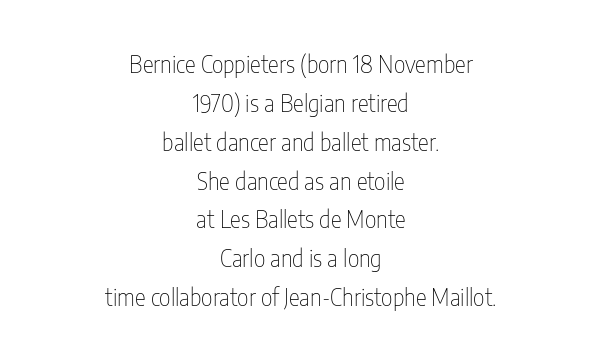
The image shows 23 px text type, upright; set centered, normal line spacing (1.69x), normal letter spacing, not underlined.
